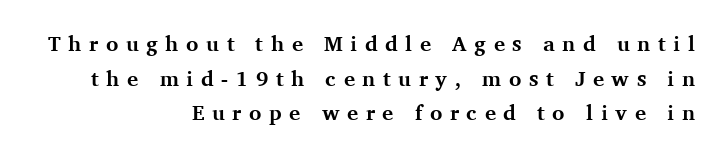
Line spacing here is normal. What stands out about the letter spacing? Its width — letters are far apart. The space beneath each line is pristine and unruled. A dark, heavy texture on the line: the type is bold. Notice how the stems are strictly vertical — no italics here.
